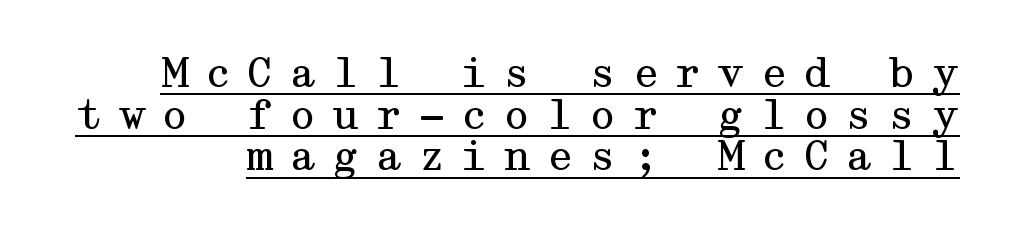
The image shows 40 px regular-weight, wide serif type, upright; set tight line spacing (1.04x), unusually wide letter spacing (+0.37 em), underlined; medium stroke contrast and a medium x-height.
